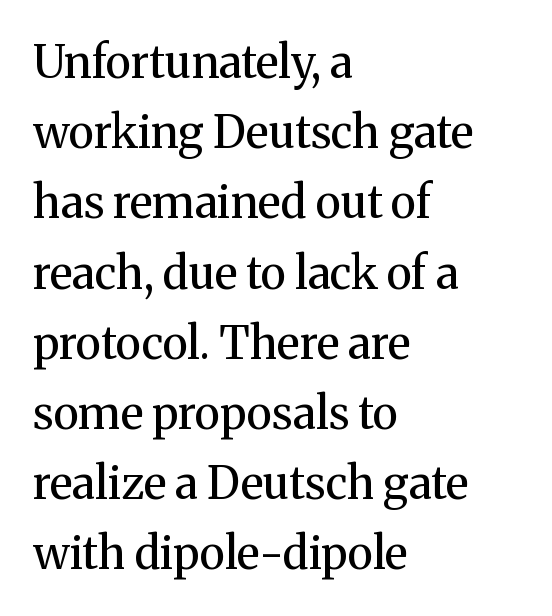
{"serif": "yes", "italic": "no", "bold": "no", "weight": "regular", "width": "normal", "stroke_contrast": "medium", "x_height": "medium", "monospaced": "no", "underline": "no", "align": "left", "line_spacing": "normal", "line_spacing_ratio": 1.56, "letter_spacing": "normal", "letter_spacing_em": 0.0, "glyph_px": 45}
